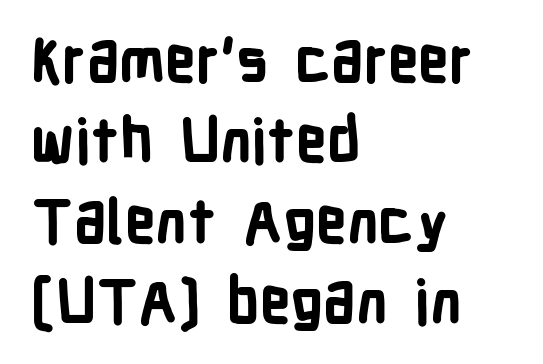
Q: Is the text bold? A: Yes.
Q: Is the text italic (slanted)? A: No, it is upright.
Q: Is the typeface a serif or a sans-serif typeface? A: Sans-serif.
Q: Is the text underlined? A: No.
Q: How is the paragraph aligned? A: Left-aligned.
Q: Is the spacing between letters normal or unusually wide? A: Normal.
Q: Is the spacing between lines tight, normal or loose? A: Normal.
Q: Width (condensed, normal, or wide)? A: Condensed.
Q: Stroke contrast? A: Low.
Q: x-height? A: Medium.
Q: Monospaced? A: No.
